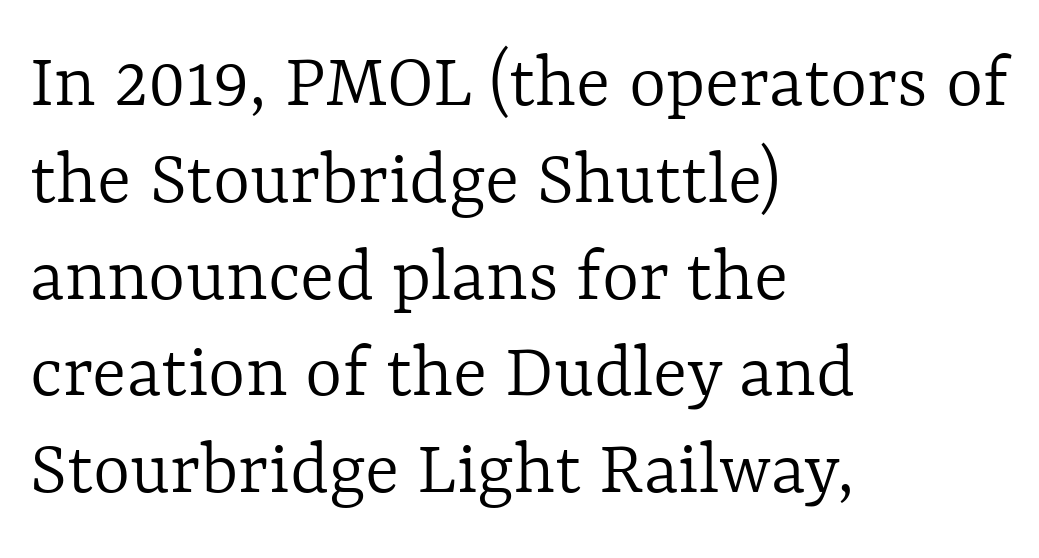
{"italic": "no", "bold": "no", "weight": "light", "width": "normal", "x_height": "medium", "monospaced": "no", "underline": "no", "align": "left", "line_spacing_ratio": 1.21, "letter_spacing": "normal", "letter_spacing_em": 0.0, "glyph_px": 80}
